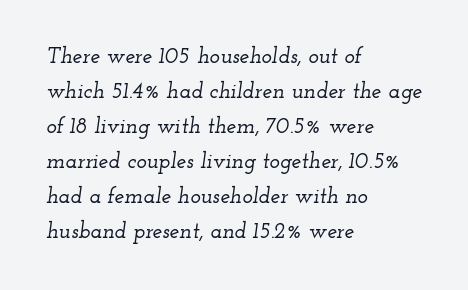
Is there much room between lines? A standard amount, neither cramped nor airy. This sample uses an oblique cut, with every glyph tilted off the vertical. A clean baseline with only descenders dipping below it. These lines keep a tight, regular rhythm from letter to letter.
